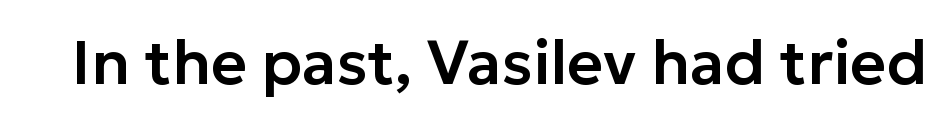
Q: Is the text italic (slanted)? A: No, it is upright.
Q: Is the typeface a serif or a sans-serif typeface? A: Sans-serif.
Q: Is the text underlined? A: No.
Q: Is the spacing between letters normal or unusually wide? A: Normal.
Q: Width (condensed, normal, or wide)? A: Normal.
Q: Stroke contrast? A: Low.
Q: x-height? A: Medium.
Q: Monospaced? A: No.
